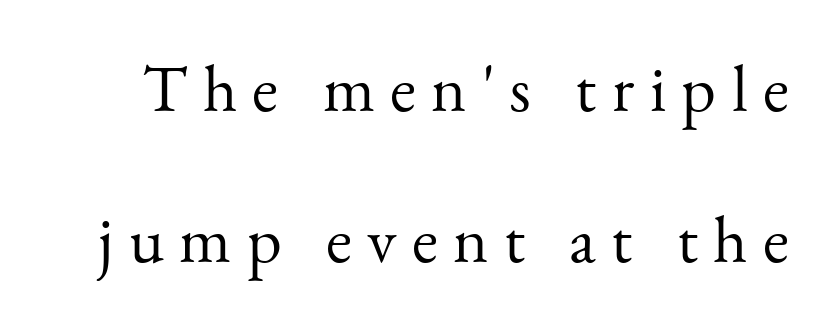
The image shows 67 px light serif type, upright; set loose line spacing (2.25x), unusually wide letter spacing (+0.23 em), not underlined; medium stroke contrast and a small x-height.
